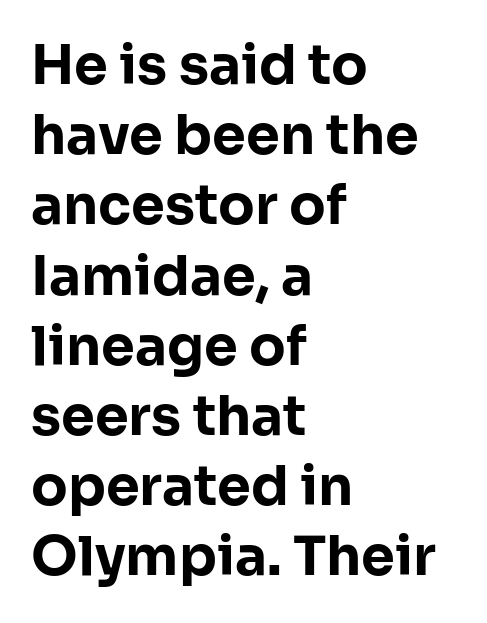
{"serif": "no", "italic": "no", "bold": "yes", "weight": "bold", "width": "normal", "stroke_contrast": "low", "x_height": "medium", "monospaced": "no", "underline": "no", "align": "left", "line_spacing": "normal", "line_spacing_ratio": 1.3, "letter_spacing": "normal", "letter_spacing_em": 0.0, "glyph_px": 54}
